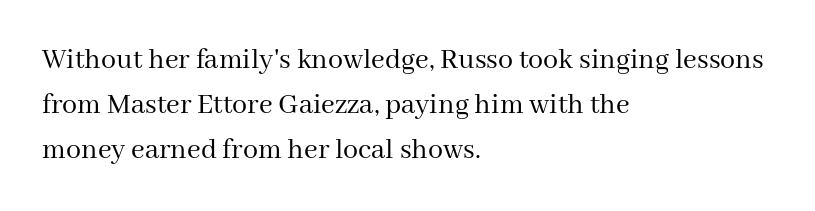
The image shows 30 px regular-weight serif type, upright; set left-aligned, normal line spacing (1.5x), normal letter spacing, not underlined; medium stroke contrast and a medium x-height.
